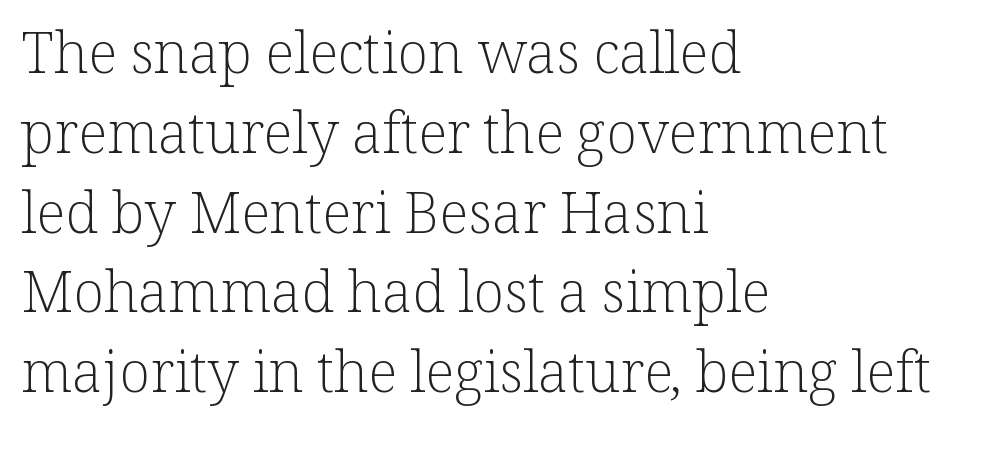
Q: Is the text bold? A: No.
Q: Is the text italic (slanted)? A: No, it is upright.
Q: Is the typeface a serif or a sans-serif typeface? A: Serif.
Q: Is the text underlined? A: No.
Q: How is the paragraph aligned? A: Left-aligned.
Q: Is the spacing between letters normal or unusually wide? A: Normal.
Q: Is the spacing between lines tight, normal or loose? A: Normal.
Q: Width (condensed, normal, or wide)? A: Normal.
Q: Stroke contrast? A: Low.
Q: x-height? A: Medium.
Q: Monospaced? A: No.
